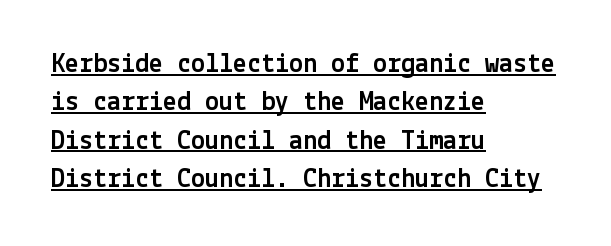
The image shows 28 px sans-serif type, upright; set left-aligned, normal line spacing (1.37x), normal letter spacing, underlined; a medium x-height.
